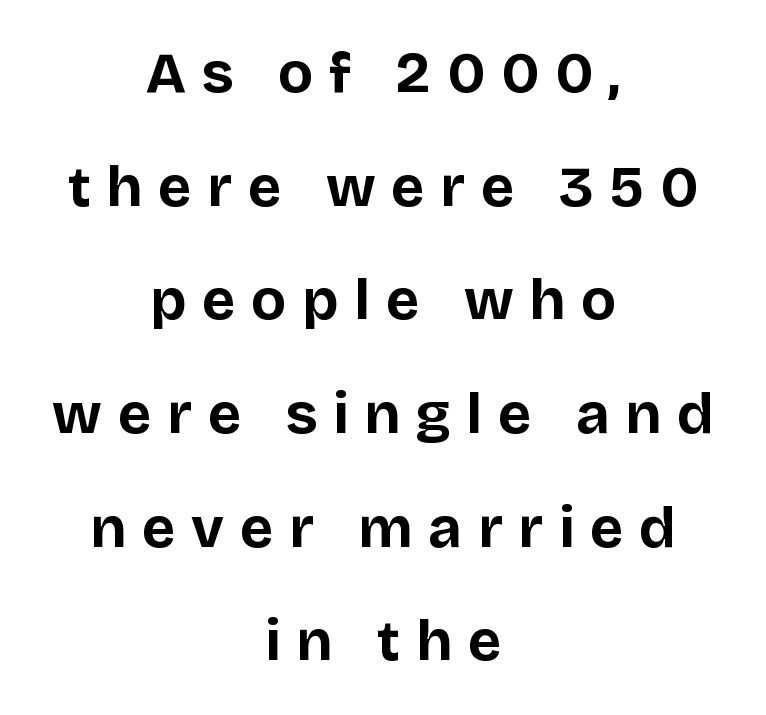
Loosely led — the rows are spread out. Italic: no, the glyphs are upright roman. Are there feet on the stems? There aren't — it's a sans. Tracking here is generous; glyphs stand well apart from one another. These lines are centered, leaving both edges ragged.
